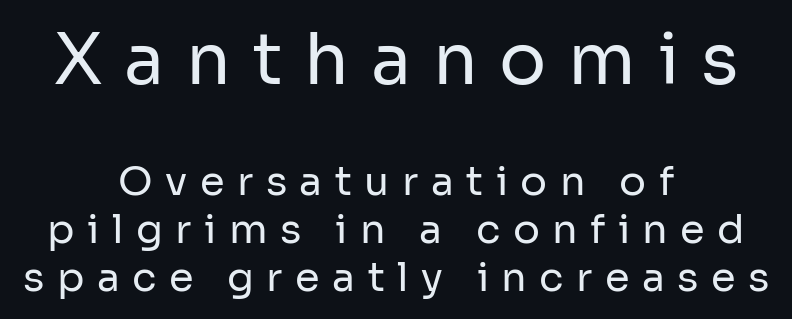
{"serif": "no", "italic": "no", "bold": "no", "weight": "regular", "width": "normal", "stroke_contrast": "low", "x_height": "medium", "monospaced": "no", "underline": "no", "align": "center", "line_spacing_ratio": 1.2, "letter_spacing": "wide", "letter_spacing_em": 0.31, "larger_block": "first", "size_ratio": 1.75, "glyph_px": 70}
